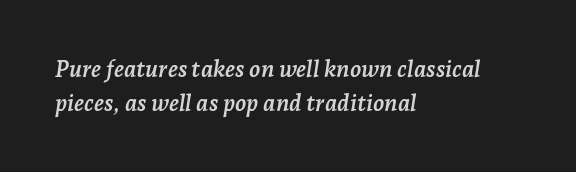
The typography opts for an oblique posture over an upright one. This is heavy type, rendered in bold. Compared with typical paragraphs, the rows here are spaced about the same. A classic flush-left, rag-right setting is used for this passage.
